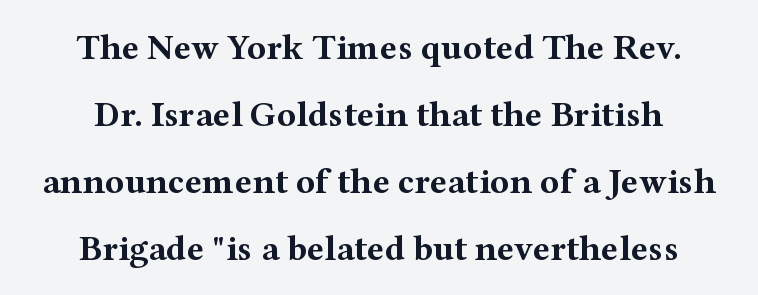
Notice how thick the strokes are: this is what a full bold looks like. Is this a fixed-width face? No — the glyphs have proportional, varying widths. Do the letters lean? They stand straight. This sample uses plain, unmodified letter spacing.
